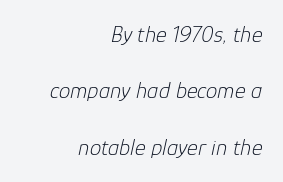
{"italic": "yes", "lean": "right", "slant_degrees": 12, "bold": "no", "underline": "no", "align": "right", "line_spacing": "loose", "line_spacing_ratio": 2.45, "letter_spacing": "normal", "letter_spacing_em": 0.0, "glyph_px": 23}
